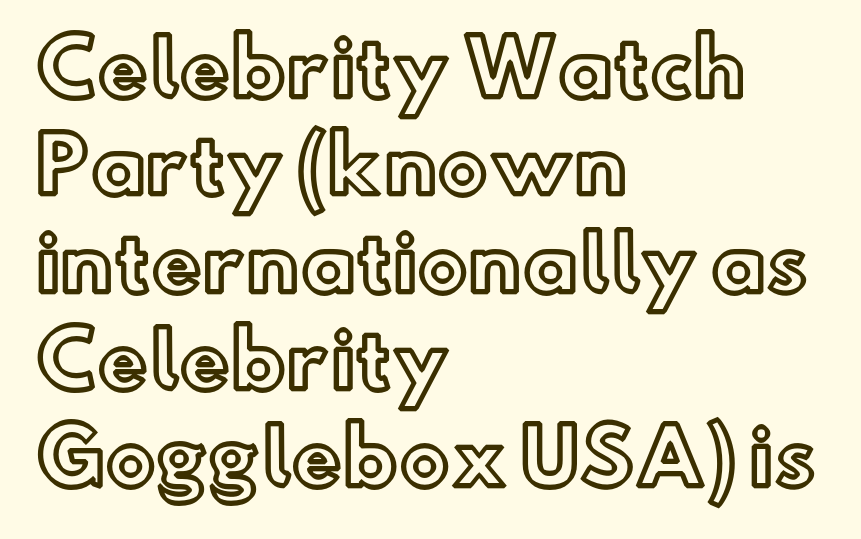
The rendering uses a moderate line-height, typical for paragraphs. Every stem runs plumb, perpendicular to the baseline. Each letter keeps its own natural width here, so spacing adapts to shape. Layout note: lines flush left. Words float on clear page, feet unadorned.
